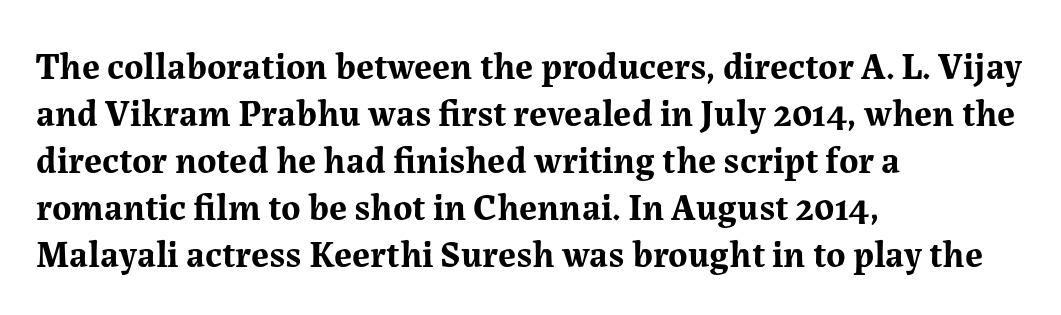
{"serif": "yes", "italic": "no", "bold": "yes", "weight": "bold", "width": "normal", "stroke_contrast": "medium", "x_height": "medium", "monospaced": "no", "underline": "no", "align": "left", "line_spacing": "normal", "line_spacing_ratio": 1.27, "letter_spacing": "normal", "letter_spacing_em": 0.0, "glyph_px": 37}
